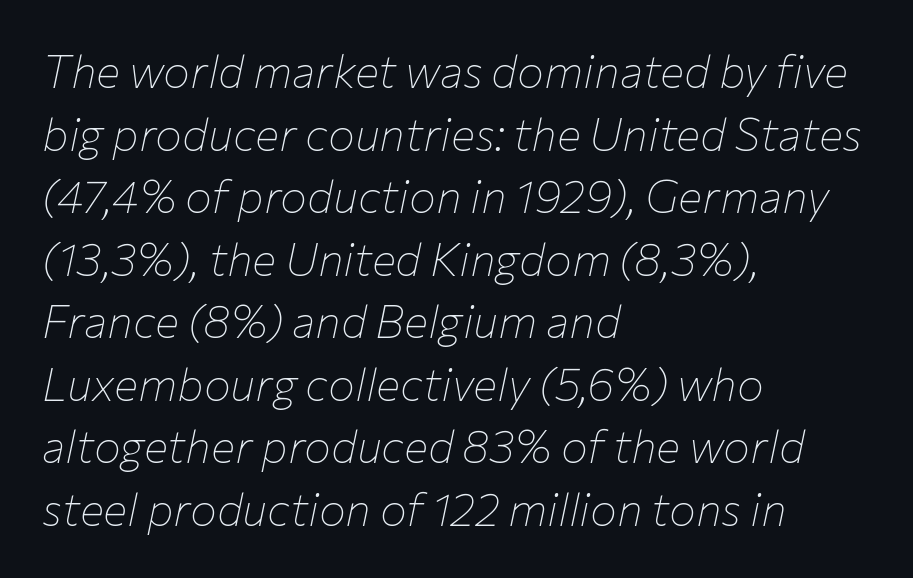
The image shows 45 px thin type, italic (leaning right); set left-aligned, normal line spacing (1.39x), normal letter spacing, not underlined; low stroke contrast and a medium x-height.
